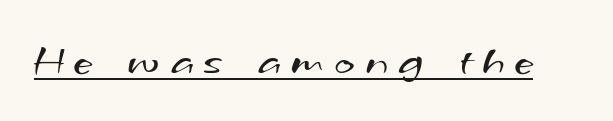
Letters have the restrained weight of plain body copy at most. The letters are spread apart with noticeably loose tracking. A typesetter would call this proportional, since set widths differ per character. Like a heading marked for emphasis, these lines bear an underscore. The face used here is a sans, in the tradition of grotesques and geometrics.
